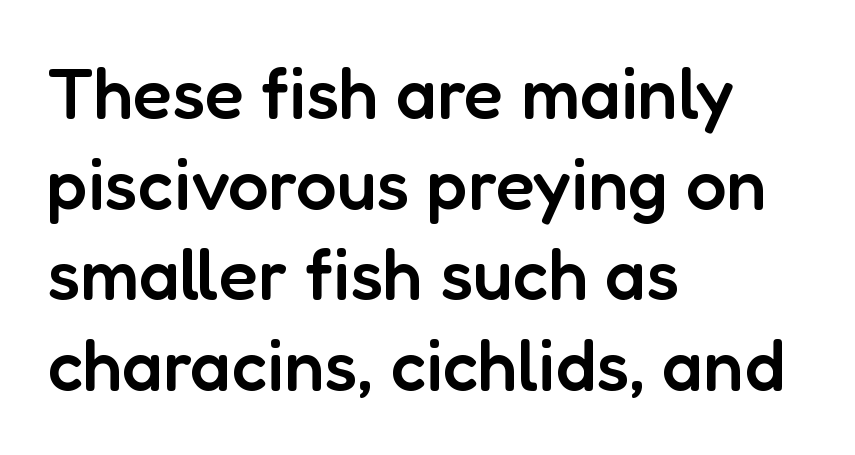
The image shows 72 px semibold sans-serif type, upright; set left-aligned, normal line spacing (1.26x), normal letter spacing, not underlined; low stroke contrast and a medium x-height.
